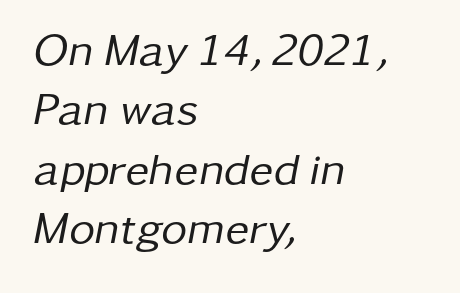
The image shows 45 px regular-weight type, italic (leaning right); set left-aligned, normal line spacing (1.32x), normal letter spacing, not underlined; low stroke contrast and a medium x-height.
